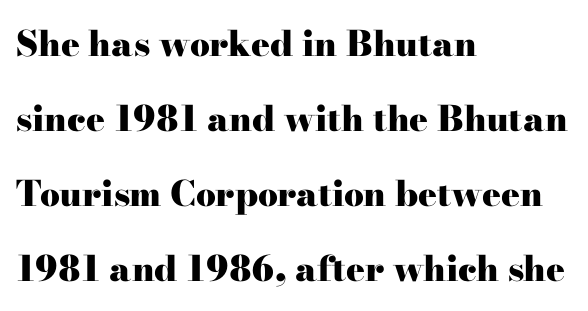
Look at the stroke-to-counter ratio: heavy, a bold. Leading is clearly above the norm, producing a sparse column. The words here are not underlined. To sum up the face: it has serifs. Rendered with straight, roman letterforms. These lines are rendered in a variable-pitch font.
